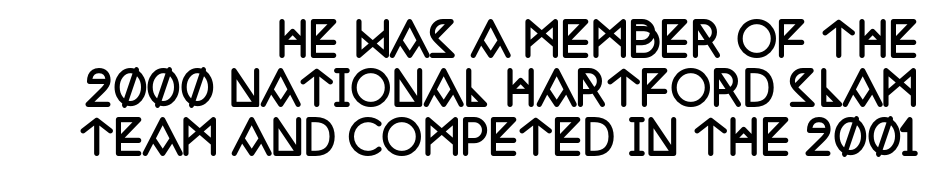
A full-strength bold gives these letters their thick strokes. Here the glyphs are tracked normally, forming tight word shapes. The text block is weighted toward the right margin, trailing off unevenly leftward. Italic: no, the glyphs are upright roman. These lines are rendered in a variable-pitch font.
